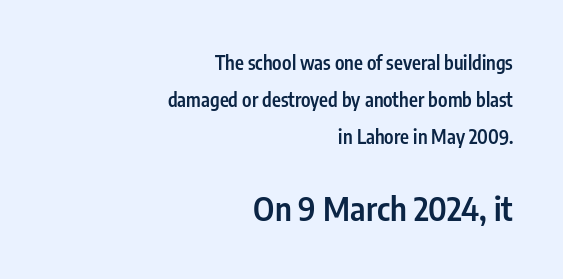
Q: Is the text bold? A: Semi-bold.
Q: Is the text italic (slanted)? A: No, it is upright.
Q: Is the typeface a serif or a sans-serif typeface? A: Sans-serif.
Q: Is the text underlined? A: No.
Q: How is the paragraph aligned? A: Right-aligned.
Q: Is the spacing between letters normal or unusually wide? A: Normal.
Q: Is the spacing between lines tight, normal or loose? A: Loose.
Q: Which block of text is set in a larger size, the first (top) or the second (bottom)? A: The second (bottom) one.
Q: Width (condensed, normal, or wide)? A: Condensed.
Q: Stroke contrast? A: Low.
Q: x-height? A: Medium.
Q: Monospaced? A: No.
